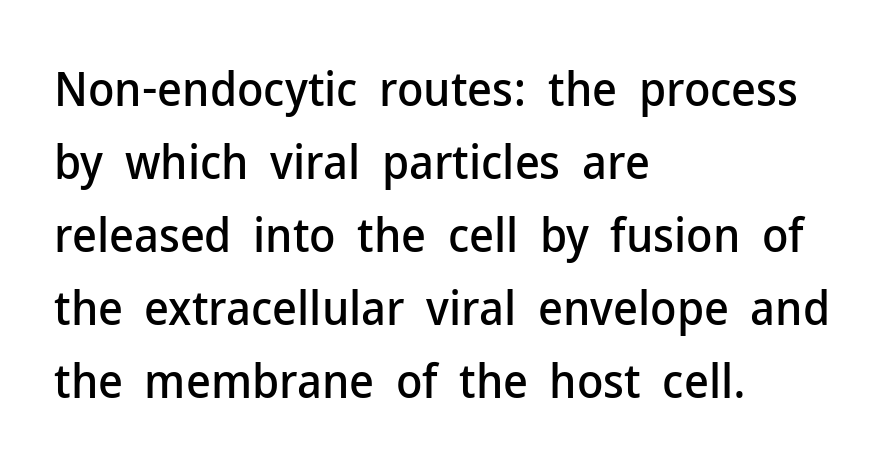
Examine the stroke ends and you'll find no serifs. Descender tails drop into unmarked territory. The letters stand straight up with perfectly vertical stems. Notice how descenders clear the ascenders below comfortably — that's standard leading.
